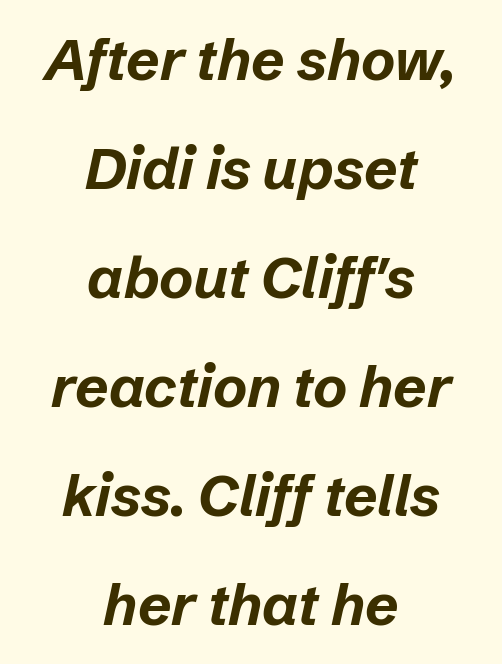
Underlining? Definitely not there. A typesetter would call this zero additional tracking. Reading down the block, each line starts at a different indent, mirrored at its end. Would a proofreader flag this as italicized? Yes. A typesetter would call this proportional, since set widths differ per character. Thick stems and heavy bowls — unmistakably bold.
